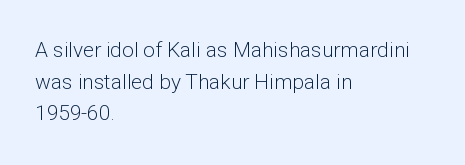
{"italic": "no", "bold": "no", "underline": "no", "align": "left", "line_spacing": "normal", "line_spacing_ratio": 1.51, "letter_spacing": "normal", "letter_spacing_em": 0.0, "glyph_px": 21}
